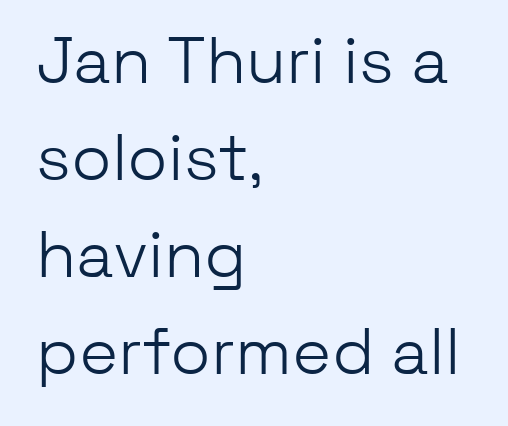
Q: Is the text bold? A: No.
Q: Is the text italic (slanted)? A: No, it is upright.
Q: Is the typeface a serif or a sans-serif typeface? A: Sans-serif.
Q: Is the text underlined? A: No.
Q: How is the paragraph aligned? A: Left-aligned.
Q: Is the spacing between letters normal or unusually wide? A: Normal.
Q: Is the spacing between lines tight, normal or loose? A: Normal.
Q: Width (condensed, normal, or wide)? A: Normal.
Q: Stroke contrast? A: Low.
Q: x-height? A: Medium.
Q: Monospaced? A: No.
